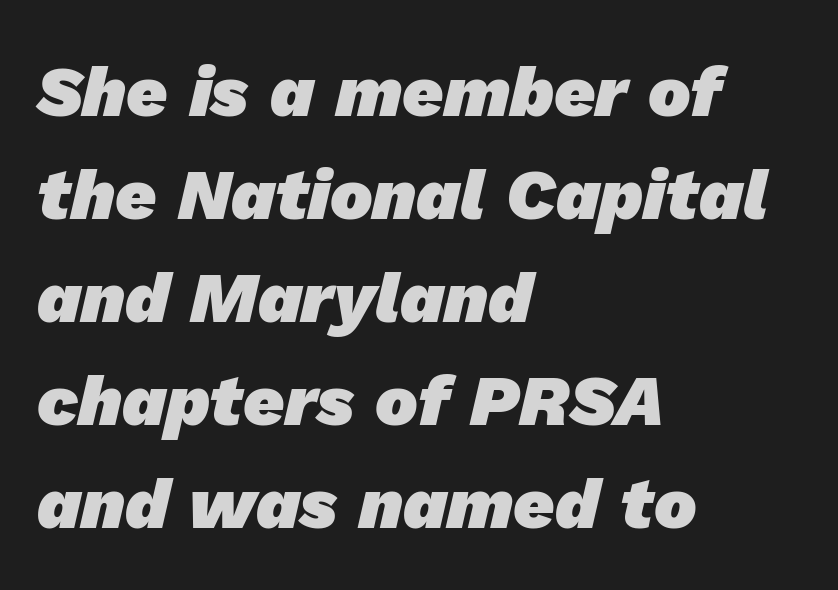
Q: Is the text bold? A: Yes.
Q: Is the typeface a serif or a sans-serif typeface? A: Sans-serif.
Q: Is the text underlined? A: No.
Q: How is the paragraph aligned? A: Left-aligned.
Q: Is the spacing between letters normal or unusually wide? A: Normal.
Q: Is the spacing between lines tight, normal or loose? A: Normal.
Q: Width (condensed, normal, or wide)? A: Normal.
Q: Stroke contrast? A: Low.
Q: x-height? A: Medium.
Q: Monospaced? A: No.
